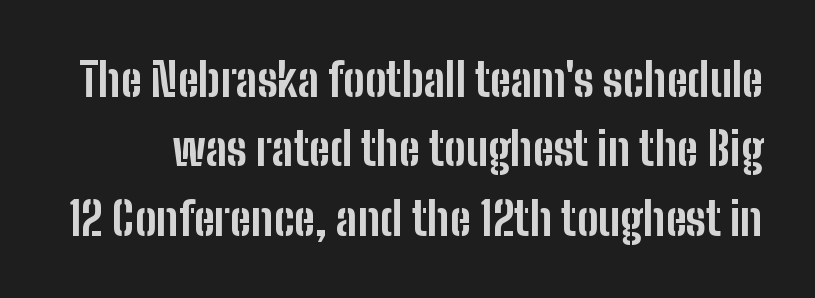
{"serif": "no", "italic": "no", "bold": "yes", "weight": "bold", "width": "condensed", "stroke_contrast": "low", "x_height": "medium", "monospaced": "no", "underline": "no", "line_spacing": "normal", "line_spacing_ratio": 1.54, "letter_spacing": "normal", "letter_spacing_em": 0.0, "glyph_px": 45}
